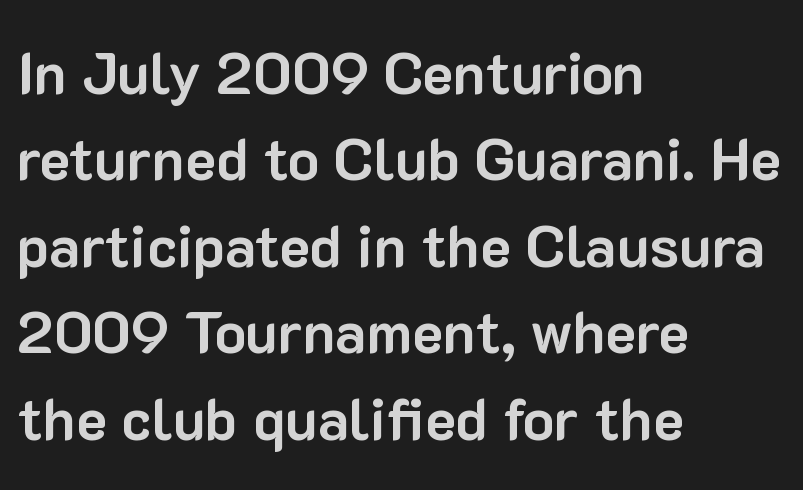
The image shows 58 px bold sans-serif type, upright; set left-aligned, normal line spacing (1.49x), normal letter spacing, not underlined; low stroke contrast and a medium x-height.
